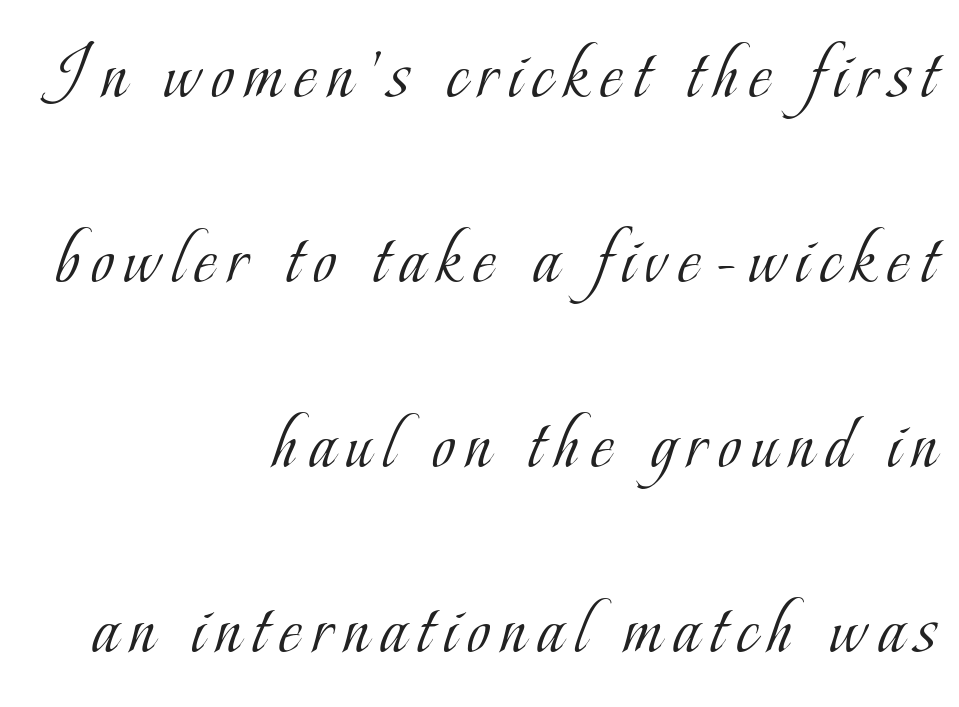
Reading down the block, your eye finds every line finishing at a fixed right position. Varying glyph widths throughout — classic text-font behaviour. Heaviness? Minimal to ordinary, like unemphasized prose. Reading down the column, the eye jumps a long way to each next line.
